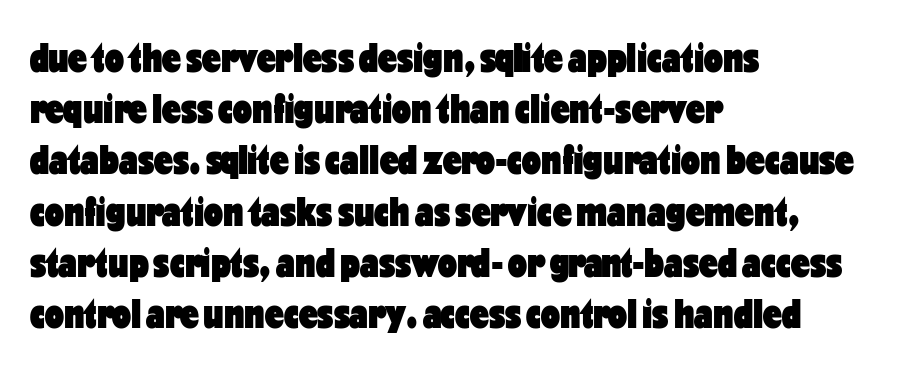
Q: Is the text bold? A: Yes.
Q: Is the text italic (slanted)? A: No, it is upright.
Q: Is the typeface a serif or a sans-serif typeface? A: Sans-serif.
Q: Is the text underlined? A: No.
Q: How is the paragraph aligned? A: Left-aligned.
Q: Is the spacing between letters normal or unusually wide? A: Normal.
Q: Width (condensed, normal, or wide)? A: Condensed.
Q: Stroke contrast? A: Low.
Q: x-height? A: Medium.
Q: Monospaced? A: No.
